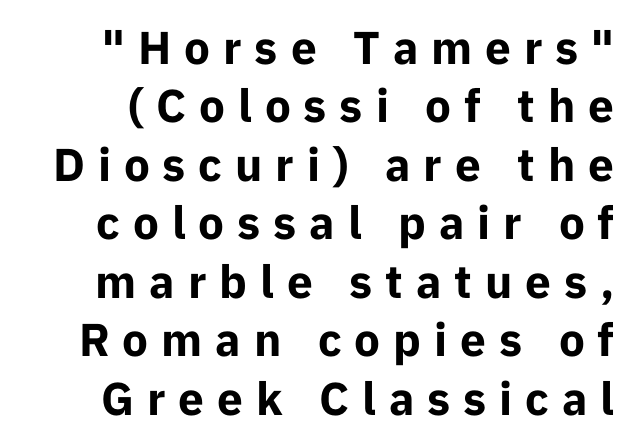
The image shows 46 px bold sans-serif type, upright; set normal line spacing (1.27x), unusually wide letter spacing (+0.28 em), not underlined; low stroke contrast and a medium x-height.
